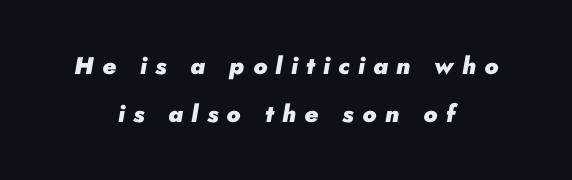
There's an unmistakable incline to the writing here. The letters are bold, with thick, heavy strokes. Substantial extra tracking has been applied to these lines. A student would call this center alignment; a typographer would say set centered.
